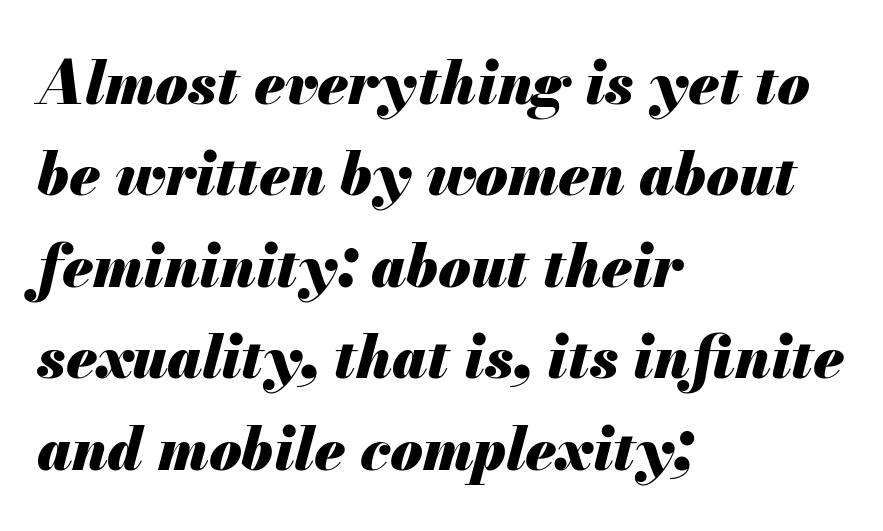
Q: Is the text bold? A: Yes.
Q: Is the text italic (slanted)? A: Yes, it leans right by about 13 degrees.
Q: Is the text underlined? A: No.
Q: How is the paragraph aligned? A: Left-aligned.
Q: Is the spacing between letters normal or unusually wide? A: Normal.
Q: Is the spacing between lines tight, normal or loose? A: Normal.
Q: Width (condensed, normal, or wide)? A: Normal.
Q: Stroke contrast? A: Medium.
Q: x-height? A: Small.
Q: Monospaced? A: No.
